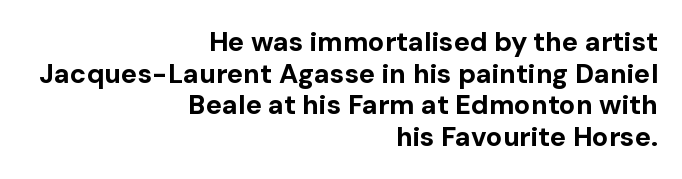
The image shows 27 px bold type, upright; set right-aligned, line spacing 1.17x, normal letter spacing, not underlined.
